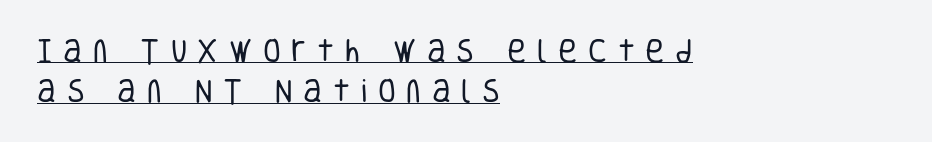
Q: Is the text bold? A: No.
Q: Is the text italic (slanted)? A: No, it is upright.
Q: Is the text underlined? A: Yes.
Q: How is the paragraph aligned? A: Left-aligned.
Q: Is the spacing between letters normal or unusually wide? A: Unusually wide.
Q: Is the spacing between lines tight, normal or loose? A: Normal.
